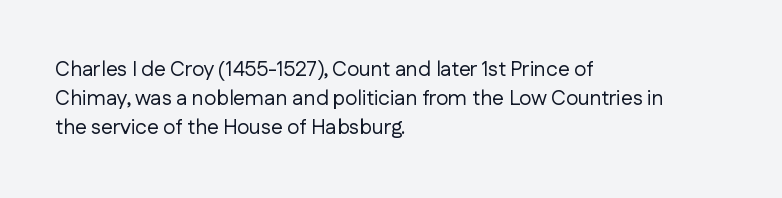
Q: Is the text bold? A: No.
Q: Is the text italic (slanted)? A: No, it is upright.
Q: Is the text underlined? A: No.
Q: How is the paragraph aligned? A: Left-aligned.
Q: Is the spacing between letters normal or unusually wide? A: Normal.
Q: Is the spacing between lines tight, normal or loose? A: Normal.
